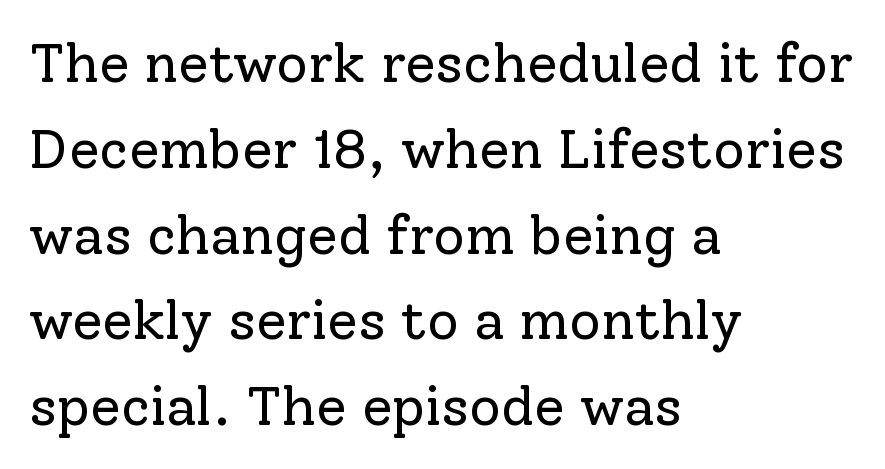
{"serif": "yes", "italic": "no", "bold": "no", "weight": "regular", "width": "normal", "stroke_contrast": "low", "x_height": "medium", "monospaced": "no", "underline": "no", "align": "left", "line_spacing": "normal", "line_spacing_ratio": 1.56, "letter_spacing": "normal", "letter_spacing_em": 0.0, "glyph_px": 55}
